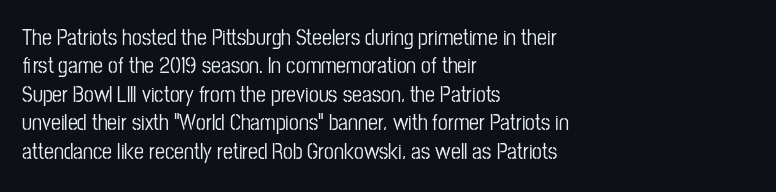
{"italic": "no", "underline": "no", "align": "left", "line_spacing": "normal", "line_spacing_ratio": 1.29, "letter_spacing": "normal", "letter_spacing_em": 0.0, "glyph_px": 22}
